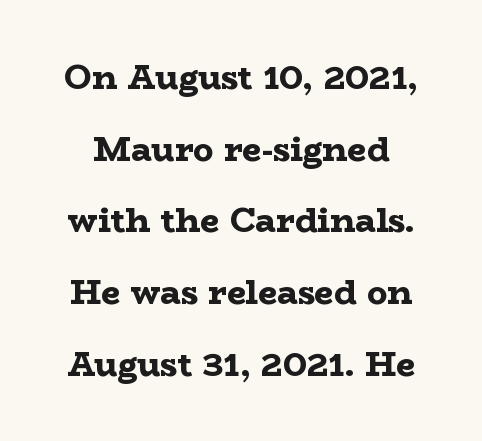
{"serif": "yes", "italic": "no", "bold": "yes", "weight": "bold", "width": "wide", "stroke_contrast": "low", "x_height": "medium", "monospaced": "no", "underline": "no", "line_spacing": "loose", "line_spacing_ratio": 2.11, "letter_spacing": "normal", "letter_spacing_em": 0.0, "glyph_px": 34}
